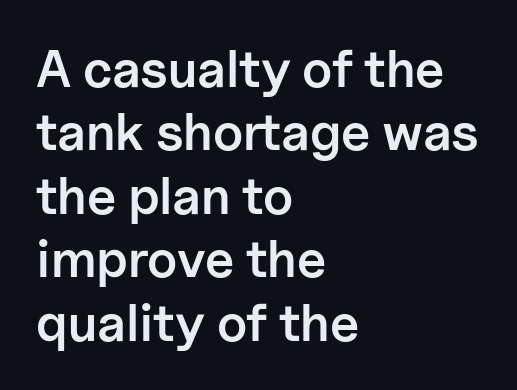
Q: Is the text bold? A: Semi-bold.
Q: Is the text italic (slanted)? A: No, it is upright.
Q: Is the typeface a serif or a sans-serif typeface? A: Sans-serif.
Q: Is the text underlined? A: No.
Q: How is the paragraph aligned? A: Left-aligned.
Q: Is the spacing between letters normal or unusually wide? A: Normal.
Q: Width (condensed, normal, or wide)? A: Normal.
Q: Stroke contrast? A: Low.
Q: x-height? A: Medium.
Q: Monospaced? A: No.
